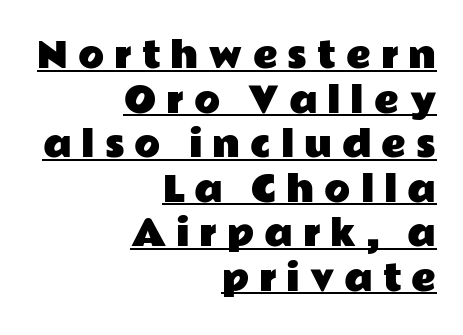
The image shows 34 px wide sans-serif type, upright; set right-aligned, normal line spacing (1.31x), unusually wide letter spacing (+0.29 em), underlined; low stroke contrast and a medium x-height.
